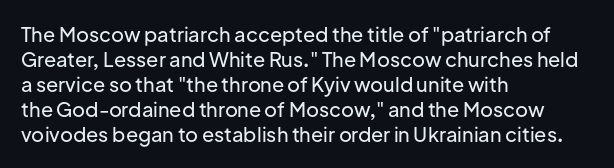
The space between consecutive lines is moderate. The area under the type is left untouched. The letters sit at their default tracking, neither squeezed nor spread. If you drew a line through each stem, it would be perfectly vertical. This rendering uses left alignment, leaving the right contour irregular.
